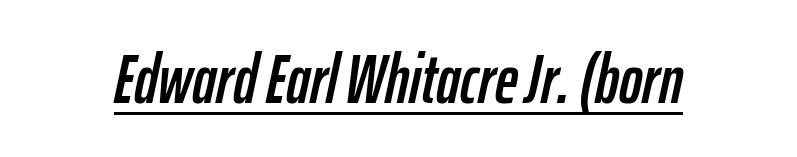
Spacing verdict: proportional, widths tailored to each character. The font's italic variant was chosen for this text. This is underlined copy, the kind a proofreader might mark for attention. Nobody touched the tracking dial on this one.
